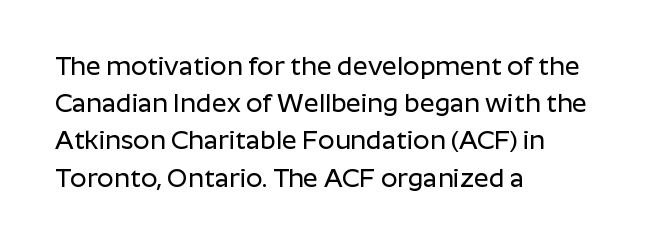
Q: Is the text italic (slanted)? A: No, it is upright.
Q: Is the text underlined? A: No.
Q: How is the paragraph aligned? A: Left-aligned.
Q: Is the spacing between letters normal or unusually wide? A: Normal.
Q: Is the spacing between lines tight, normal or loose? A: Normal.
